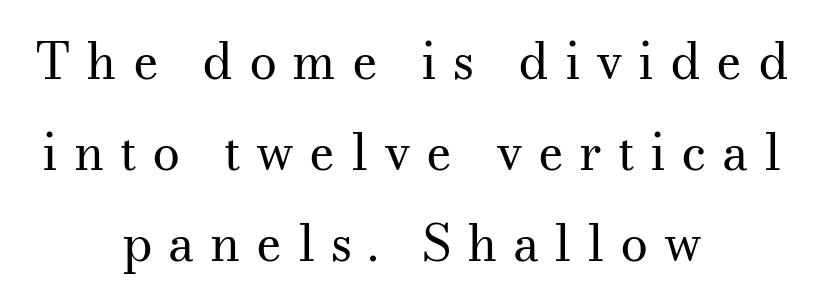
The horizontal fit of the characters is loose and conspicuously gappy. Stroke thickness stays within the range of a standard reading face or lighter. The foot of each line stays bare and open. Proportional: the letters do not fall into vertical columns.
